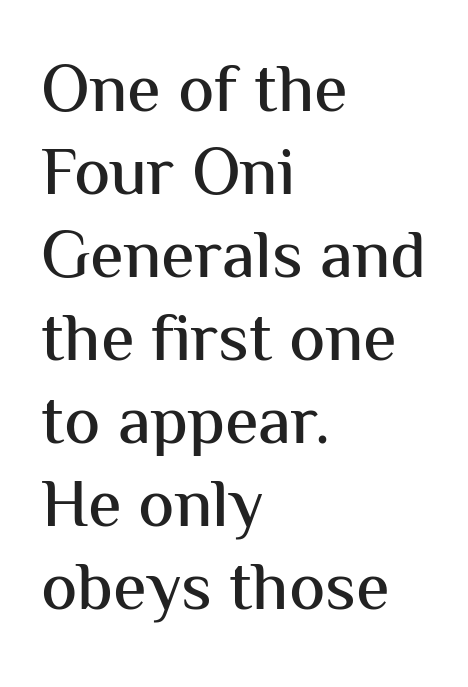
{"serif": "no", "italic": "no", "width": "normal", "stroke_contrast": "medium", "x_height": "medium", "monospaced": "no", "underline": "no", "align": "left", "line_spacing_ratio": 1.22, "letter_spacing": "normal", "letter_spacing_em": 0.0, "glyph_px": 68}
